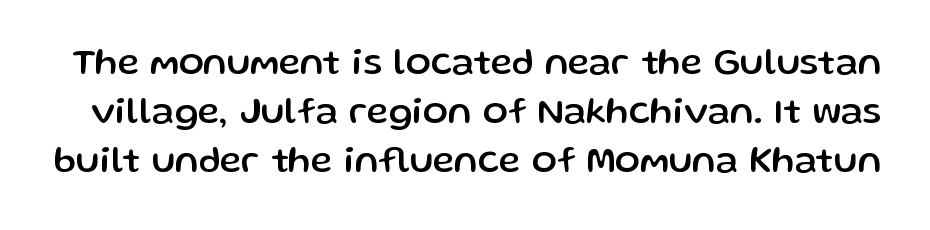
These lines are rendered in a variable-pitch font. What stands out about the letter spacing? Nothing — it is the standard amount. The space directly below the letters is spotless. The characters display no serif detailing; their extremities are plain.
